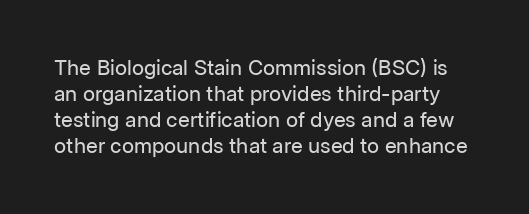
Descenders are the only things crossing below the line. A light-to-regular cut is what we see here. Between one letter and the next there's only the usual sliver of space. The lettering holds an erect, upright posture throughout.
